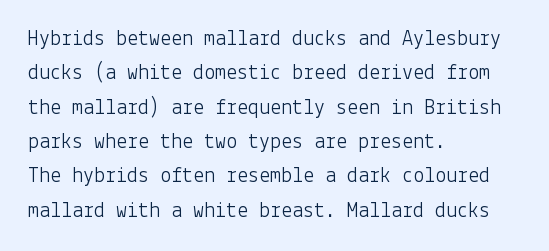
The image shows 22 px text type, upright; set left-aligned, normal line spacing (1.56x), normal letter spacing, not underlined.
